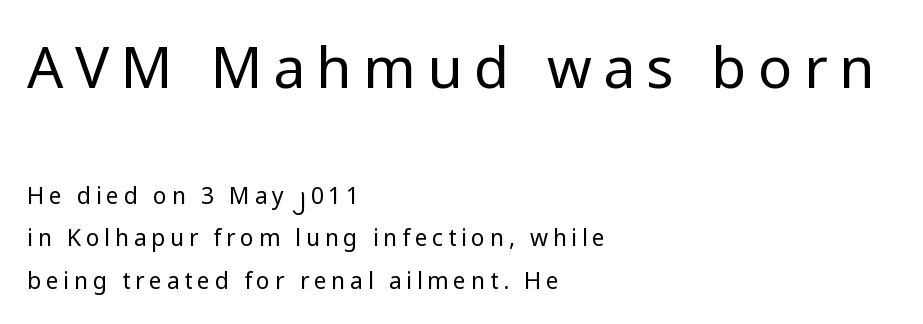
Q: Is the text bold? A: No.
Q: Is the text italic (slanted)? A: No, it is upright.
Q: Is the typeface a serif or a sans-serif typeface? A: Sans-serif.
Q: Is the text underlined? A: No.
Q: How is the paragraph aligned? A: Left-aligned.
Q: Is the spacing between letters normal or unusually wide? A: Unusually wide.
Q: Which block of text is set in a larger size, the first (top) or the second (bottom)? A: The first (top) one.
Q: Width (condensed, normal, or wide)? A: Normal.
Q: Stroke contrast? A: Low.
Q: x-height? A: Medium.
Q: Monospaced? A: No.
